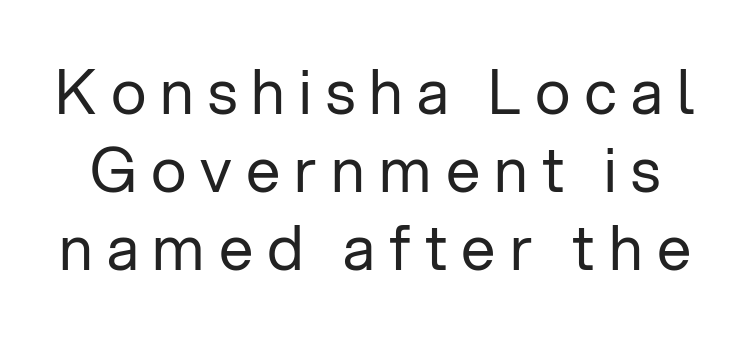
Nope, not italic — everything's standing straight. Students, observe: this is what conventionally led text looks like. Here the designer chose a conventional face with non-uniform glyph widths. The glyphs in this specimen are sans serif. Unmarked baselines from the first word to the last.
